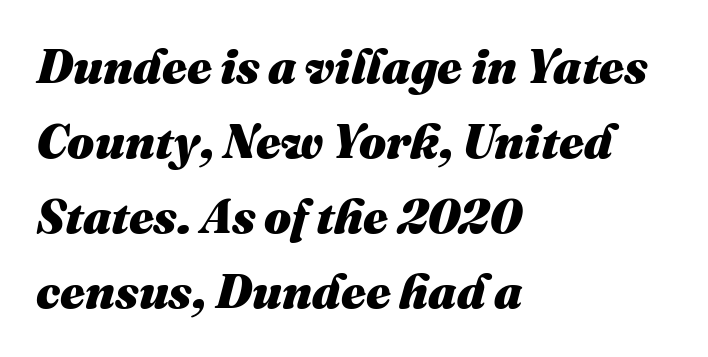
{"italic": "yes", "lean": "right", "slant_degrees": 16, "bold": "yes", "weight": "heavy", "width": "normal", "stroke_contrast": "medium", "x_height": "medium", "monospaced": "no", "underline": "no", "align": "left", "line_spacing": "normal", "line_spacing_ratio": 1.56, "letter_spacing": "normal", "letter_spacing_em": 0.0, "glyph_px": 48}
